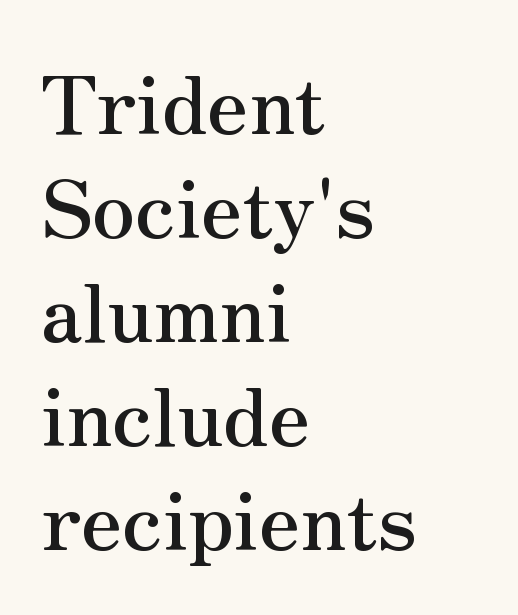
The image shows 80 px serif type, upright; set left-aligned, normal line spacing (1.3x), normal letter spacing, not underlined; medium stroke contrast and a small x-height.
